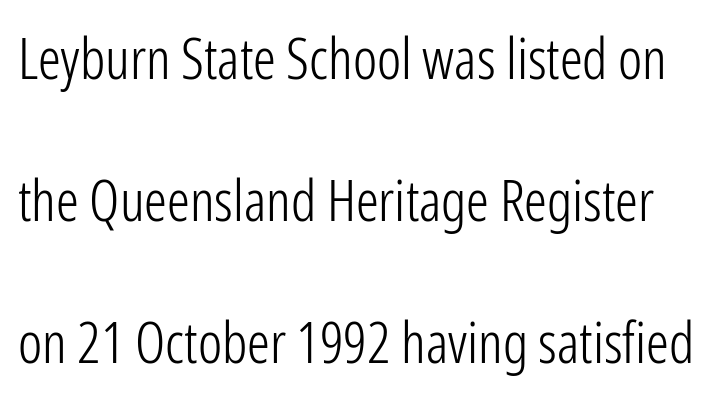
{"serif": "no", "italic": "no", "bold": "no", "weight": "light", "width": "condensed", "stroke_contrast": "low", "x_height": "medium", "monospaced": "no", "underline": "no", "line_spacing": "loose", "line_spacing_ratio": 2.49, "letter_spacing": "normal", "letter_spacing_em": 0.0, "glyph_px": 57}
